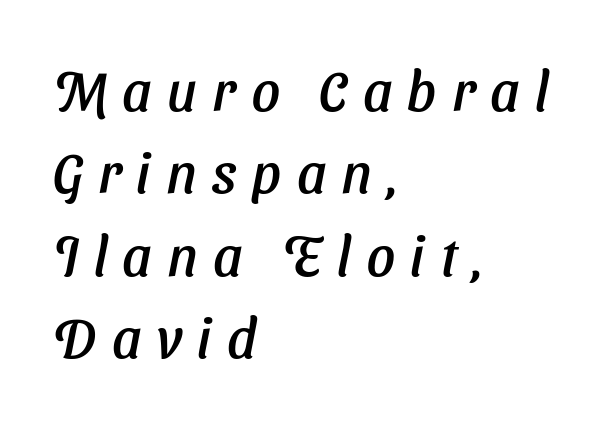
{"width": "normal", "stroke_contrast": "low", "x_height": "medium", "monospaced": "no", "underline": "no", "align": "left", "line_spacing": "normal", "line_spacing_ratio": 1.47, "letter_spacing": "wide", "letter_spacing_em": 0.27, "glyph_px": 56}
